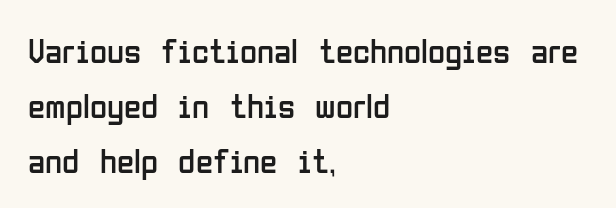
{"serif": "no", "italic": "no", "bold": "no", "weight": "regular", "width": "condensed", "stroke_contrast": "low", "x_height": "medium", "monospaced": "no", "underline": "no", "align": "left", "line_spacing": "normal", "line_spacing_ratio": 1.57, "letter_spacing": "normal", "letter_spacing_em": 0.0, "glyph_px": 35}
